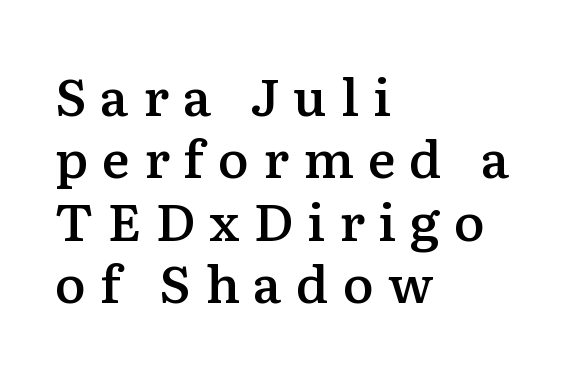
Q: Is the text bold? A: Semi-bold.
Q: Is the text italic (slanted)? A: No, it is upright.
Q: Is the typeface a serif or a sans-serif typeface? A: Serif.
Q: Is the text underlined? A: No.
Q: How is the paragraph aligned? A: Left-aligned.
Q: Is the spacing between letters normal or unusually wide? A: Unusually wide.
Q: Width (condensed, normal, or wide)? A: Normal.
Q: Stroke contrast? A: Medium.
Q: x-height? A: Medium.
Q: Monospaced? A: No.
